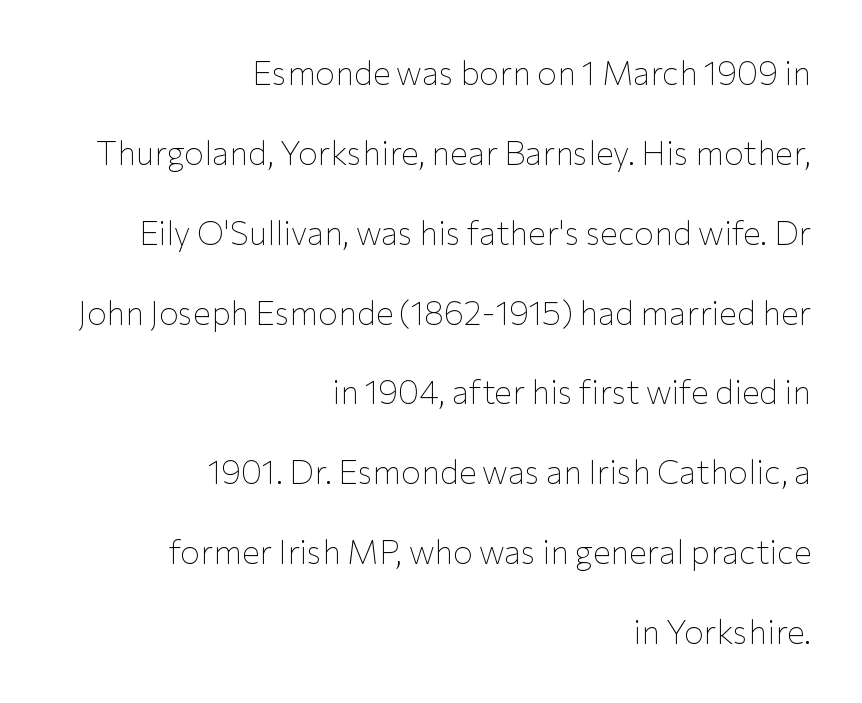
The image shows 33 px thin sans-serif type, upright; set right-aligned, loose line spacing (2.42x), normal letter spacing, not underlined; low stroke contrast and a medium x-height.
